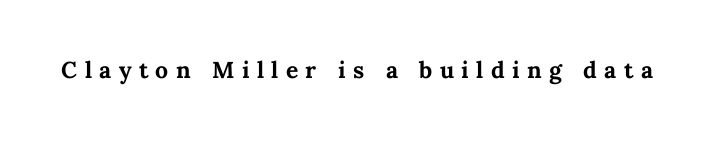
The image shows 23 px bold type, upright; set unusually wide letter spacing (+0.32 em), not underlined.
